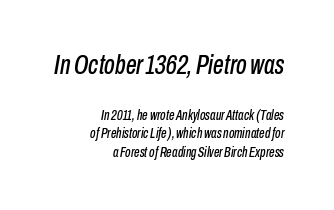
The glyphs look as if they've been sheared to an angle. The strip under each line holds only bare page. The typesetter chose a ragged-left arrangement here. Here the glyphs are tracked normally, forming tight word shapes. Compare the two chunks: the upper has the greater cap height.
